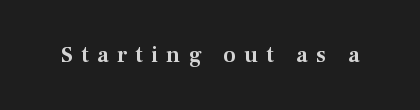
{"italic": "no", "underline": "no", "letter_spacing": "wide", "letter_spacing_em": 0.39, "glyph_px": 22}
